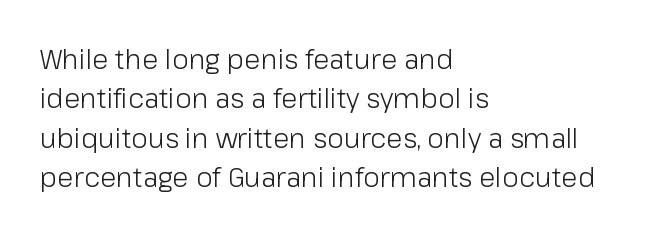
Quick note: not italic, upright. Is the stroke heavy? The answer is a plain regular-or-lighter. The setting favours the left margin, as ordinary paragraphs usually do. Has an underline been added? It has not. Tracking here is standard; glyphs follow each other at the usual distance. Line spacing here is normal.
